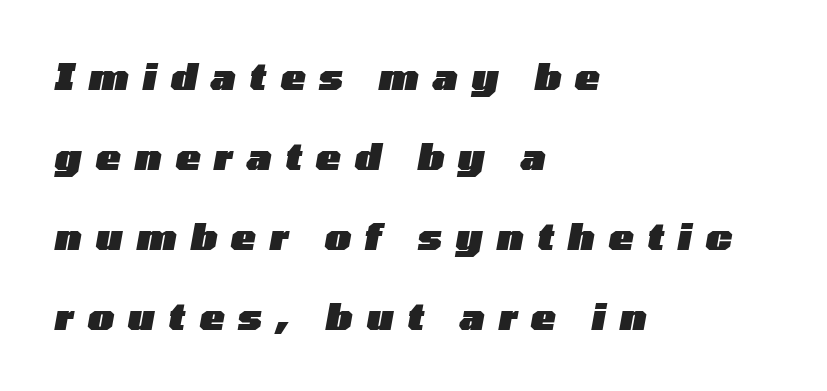
Notice the wide empty band between every row — that's loose leading. These lines are rendered in a variable-pitch font. The tracking reads as deliberately expanded to a designer's eye. The paragraph has a hard left edge and a soft right edge.
